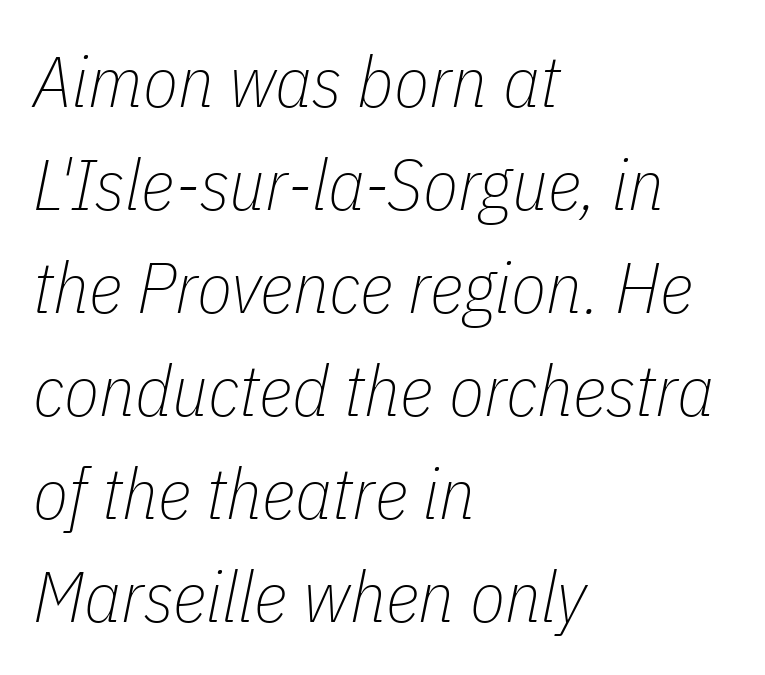
Think of a printed novel: that variable character pitch is what you see here. The passage is arranged the way most books set body copy — flush left. Short note: letters normally spaced. Caption: face not bold, strokes unweighted. Normally led — the rows are evenly, conventionally spaced. Lines of text with bare space underneath.
